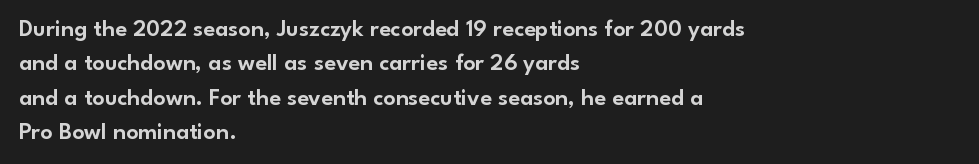
Q: Is the text italic (slanted)? A: No, it is upright.
Q: Is the text underlined? A: No.
Q: How is the paragraph aligned? A: Left-aligned.
Q: Is the spacing between letters normal or unusually wide? A: Normal.
Q: Is the spacing between lines tight, normal or loose? A: Normal.
